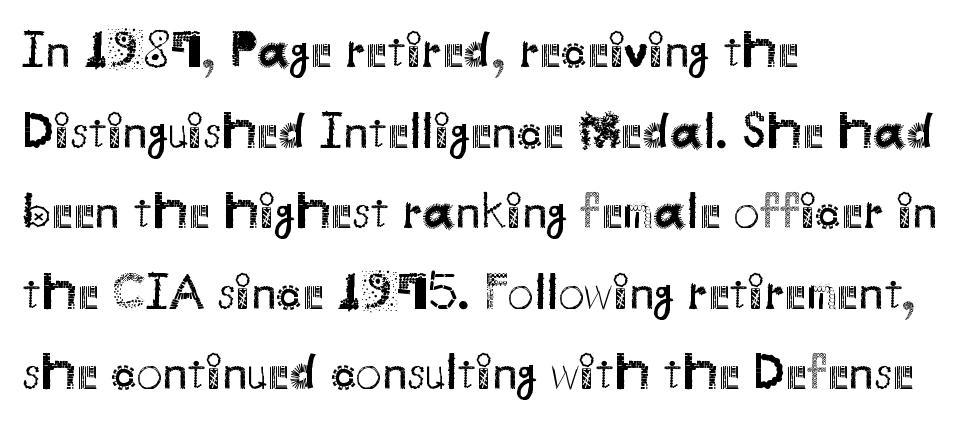
The image shows 52 px regular-weight sans-serif type, upright; set left-aligned, normal line spacing (1.55x), normal letter spacing, not underlined; medium stroke contrast and a small x-height.
